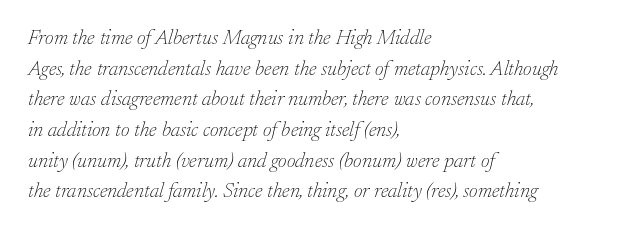
This sample is left-justified, so line endings fall wherever the words run out. The text carries the slant typical of an italic or oblique font. Quick note: underline off. Standard letterfit; no display-style spreading of the glyphs.
